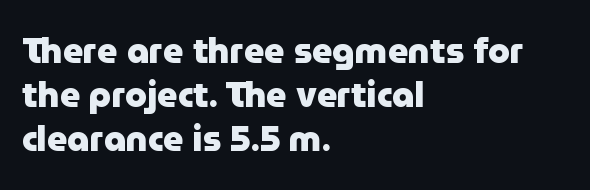
The image shows 35 px heavy sans-serif type, upright; set left-aligned, normal line spacing (1.26x), normal letter spacing, not underlined; low stroke contrast and a medium x-height.
